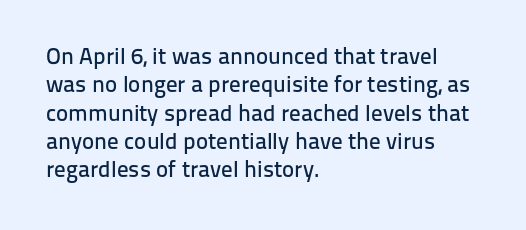
One-word summary of the alignment: left. These lines keep a tight, regular rhythm from letter to letter. Letters rest on an invisible, unmarked baseline. In terms of posture, this sample is upright.
